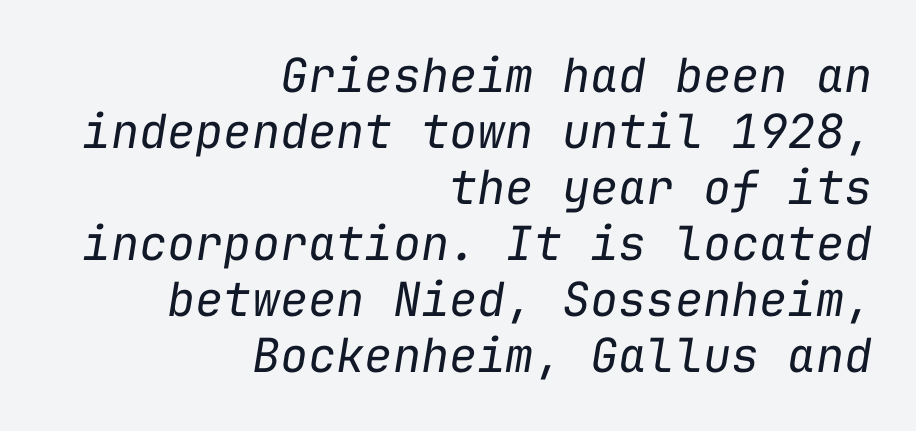
Nobody touched the tracking dial on this one. Monospaced: the letters line up in strict vertical columns. In terms of posture, this sample is oblique. In CSS terms this would be text-align: right.
